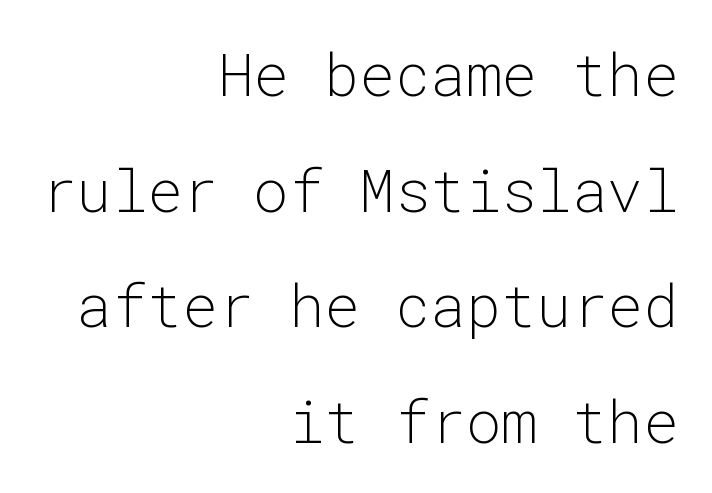
Q: Is the text bold? A: No.
Q: Is the text italic (slanted)? A: No, it is upright.
Q: Is the typeface a serif or a sans-serif typeface? A: Sans-serif.
Q: Is the text underlined? A: No.
Q: How is the paragraph aligned? A: Right-aligned.
Q: Is the spacing between letters normal or unusually wide? A: Normal.
Q: Is the spacing between lines tight, normal or loose? A: Loose.
Q: Width (condensed, normal, or wide)? A: Normal.
Q: Stroke contrast? A: Low.
Q: x-height? A: Medium.
Q: Monospaced? A: Yes.
